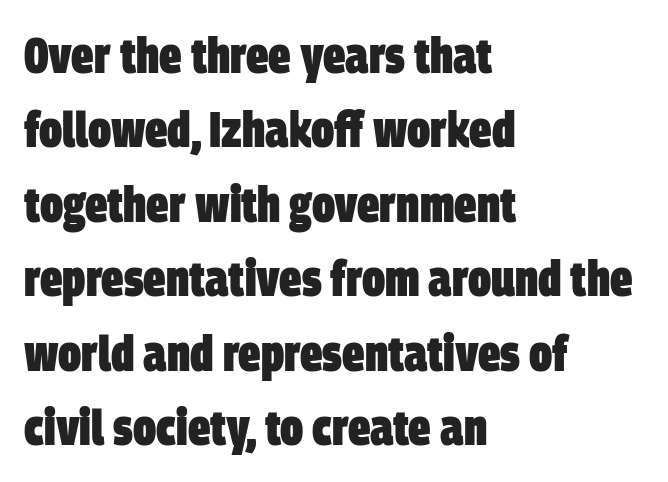
Varying glyph widths throughout — classic text-font behaviour. How would I describe the line gaps? Plain and ordinary. The sample has been set heavy, in full bold. Stroke terminals: plain, sans-serif. Anything drawn beneath the words? Only blank space. A classic flush-left, rag-right setting is used for this passage.
